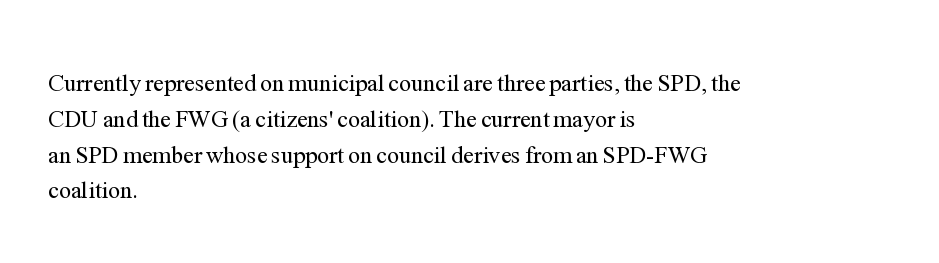
The setting favours the left margin, as ordinary paragraphs usually do. Upright lettering throughout. Letter spacing: default. No chunkiness to these letters — they're not bold.
